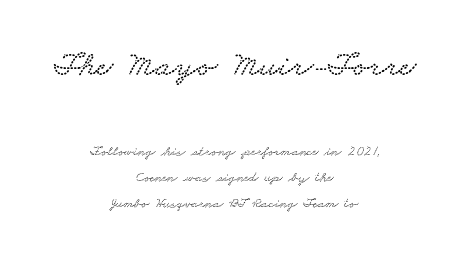
The image shows 35 px wide serif type; set centered, line spacing 1.88x, normal letter spacing, not underlined; the first (top) block is 2.5x larger; low stroke contrast and a small x-height.
